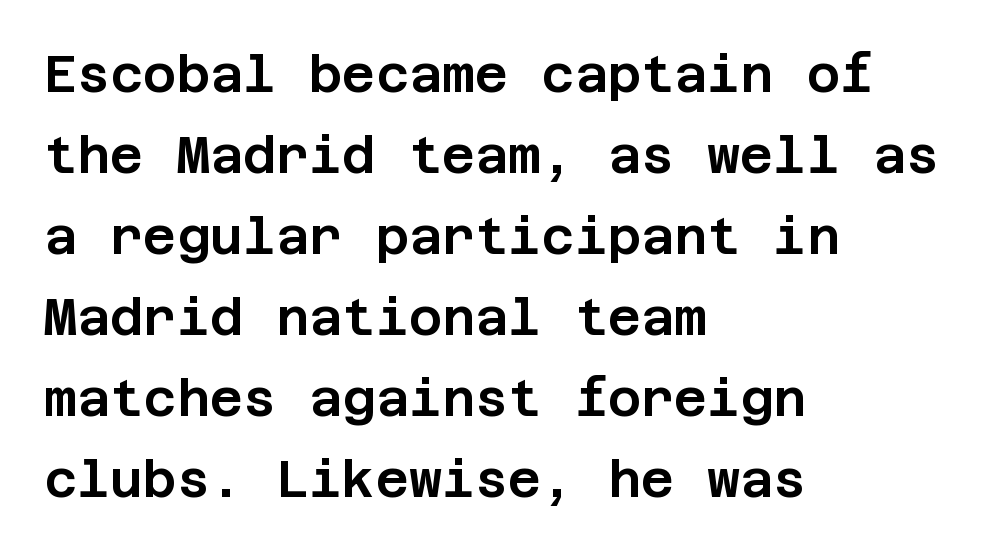
The image shows 51 px sans-serif type, upright; set left-aligned, normal line spacing (1.59x), normal letter spacing, not underlined; low stroke contrast and a large x-height.
